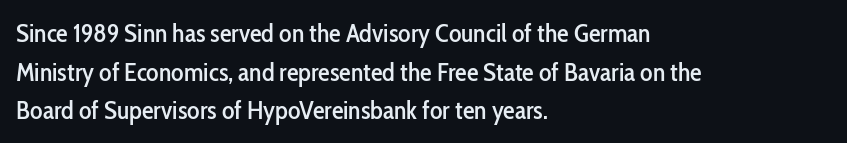
If you measured baseline to baseline, you'd find a middling distance. The line texture is even and compact thanks to regular tracking. Descender tails drop into unmarked territory. Posture: upright roman. Horizontally, the lines are justified to the leading edge only.
